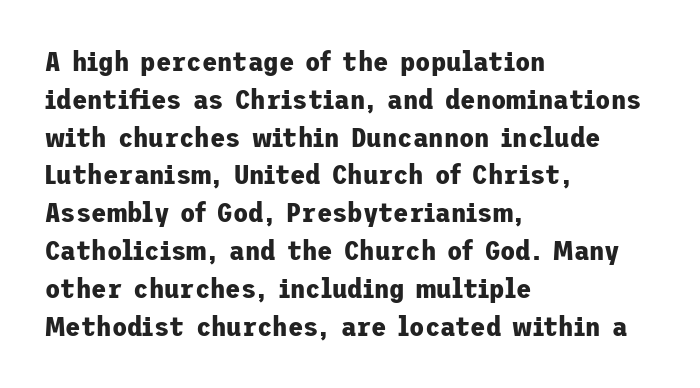
The image shows 28 px bold sans-serif type, upright; set left-aligned, normal line spacing (1.35x), normal letter spacing, not underlined; low stroke contrast and a medium x-height.
